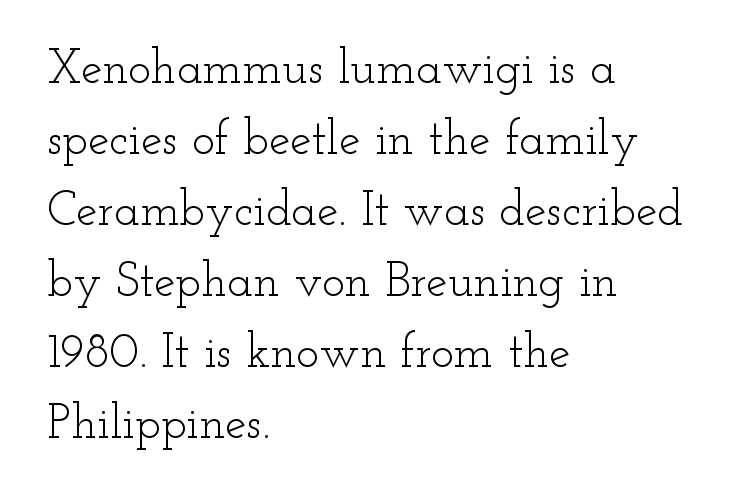
Q: Is the text bold? A: No.
Q: Is the text italic (slanted)? A: No, it is upright.
Q: Is the typeface a serif or a sans-serif typeface? A: Serif.
Q: Is the text underlined? A: No.
Q: How is the paragraph aligned? A: Left-aligned.
Q: Is the spacing between letters normal or unusually wide? A: Normal.
Q: Is the spacing between lines tight, normal or loose? A: Normal.
Q: Width (condensed, normal, or wide)? A: Wide.
Q: Stroke contrast? A: Low.
Q: x-height? A: Small.
Q: Monospaced? A: No.
